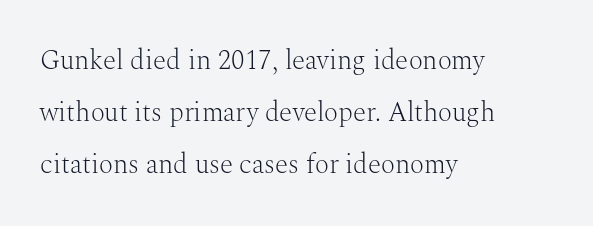
A light-to-regular cut is what we see here. The block of text is sparse from top to bottom, with ample space between rows. Italic: no, the glyphs are upright roman. Any mark beneath the type? The region is blank. Nothing unusual about the tracking: characters are spaced as the font intends.
